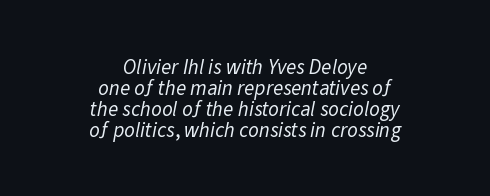
The image shows 21 px text type; set centered, tight line spacing (1.0x), normal letter spacing, not underlined.
